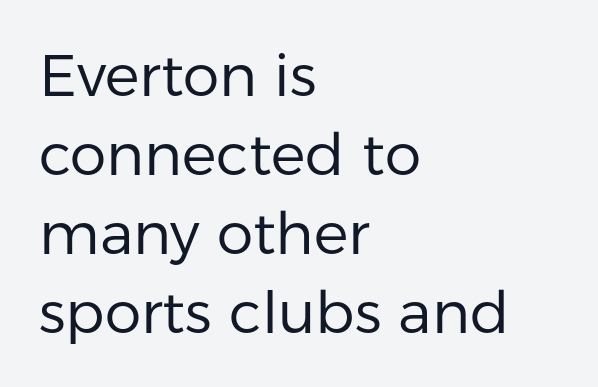
The passage shown is not bold in any degree. The glyphs are unaccompanied by any horizontal stroke below them. Do the characters align in a grid? No, the font is proportional. Where is the straight margin? On the left.
